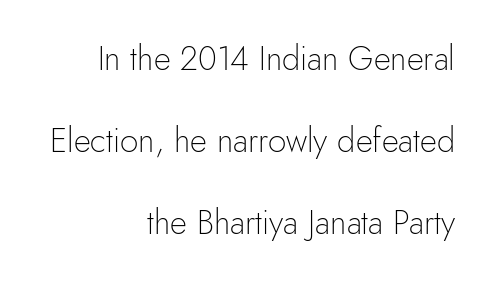
The letterforms sit at book weight or below. Do the letters lean? They stand straight. The passage shown is typed in a proportional face where columns would drift. Visually the block forms a straight wall on the right and a jagged coastline on the left.
